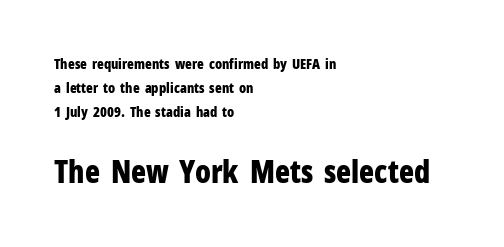
Q: Is the text bold? A: Yes.
Q: Is the text italic (slanted)? A: No, it is upright.
Q: Is the typeface a serif or a sans-serif typeface? A: Sans-serif.
Q: Is the text underlined? A: No.
Q: How is the paragraph aligned? A: Left-aligned.
Q: Is the spacing between letters normal or unusually wide? A: Normal.
Q: Which block of text is set in a larger size, the first (top) or the second (bottom)? A: The second (bottom) one.
Q: Width (condensed, normal, or wide)? A: Condensed.
Q: Stroke contrast? A: Low.
Q: x-height? A: Medium.
Q: Monospaced? A: No.
